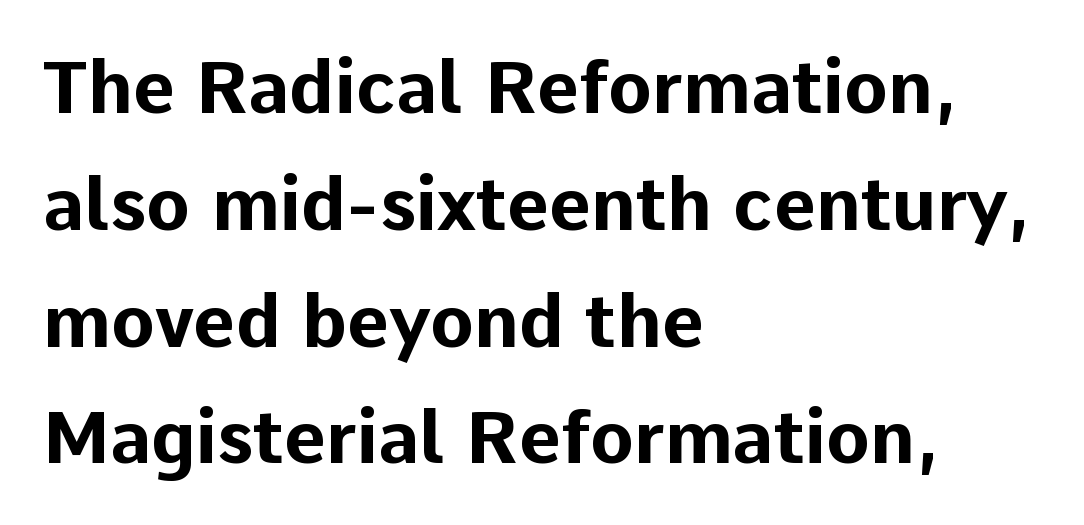
The image shows 73 px bold sans-serif type, upright; set left-aligned, normal line spacing (1.6x), normal letter spacing, not underlined; low stroke contrast and a medium x-height.
